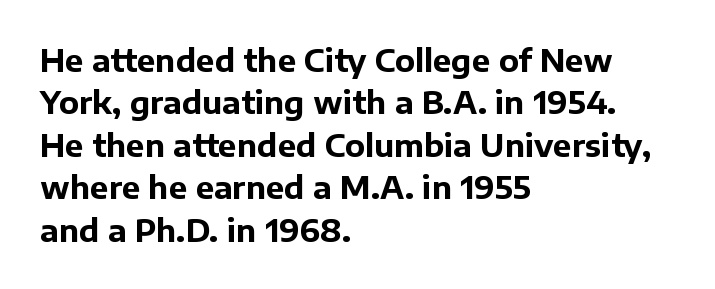
{"serif": "no", "italic": "no", "bold": "yes", "weight": "bold", "width": "normal", "stroke_contrast": "low", "x_height": "medium", "monospaced": "no", "underline": "no", "align": "left", "line_spacing": "normal", "line_spacing_ratio": 1.37, "letter_spacing": "normal", "letter_spacing_em": 0.0, "glyph_px": 31}
